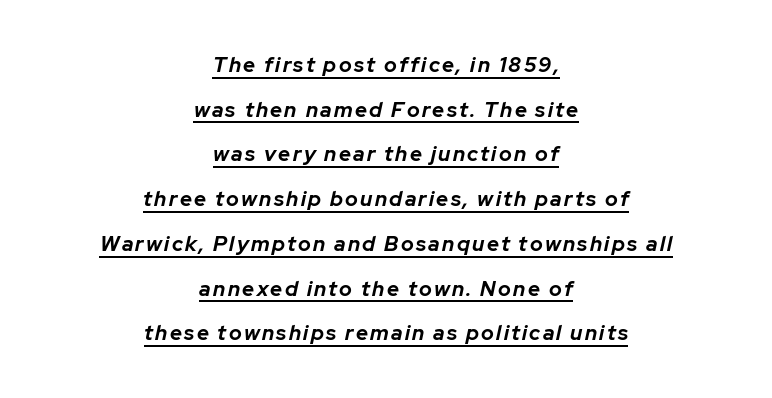
Q: Is the text bold? A: Yes.
Q: Is the text italic (slanted)? A: Yes, it leans right by about 12 degrees.
Q: Is the text underlined? A: Yes.
Q: How is the paragraph aligned? A: Centered.
Q: Is the spacing between lines tight, normal or loose? A: Loose.
